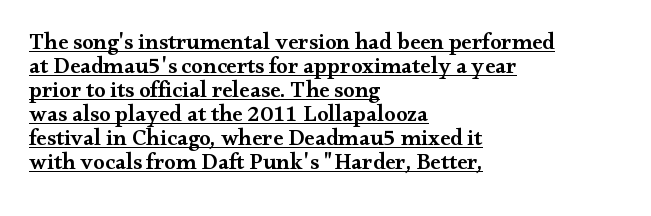
These lines were composed using upright roman letters. Compared with typical body copy, the letter spacing here is the same. If you drew a ruler down the left edge, every line would touch it. In terms of weight, the rendering is demibold, just under bold. The designer dialed line spacing down below the default.
